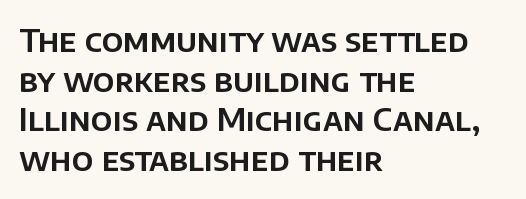
{"serif": "no", "italic": "no", "width": "normal", "stroke_contrast": "low", "x_height": "large", "monospaced": "no", "underline": "no", "align": "left", "line_spacing_ratio": 1.24, "letter_spacing": "normal", "letter_spacing_em": 0.0, "glyph_px": 32}
